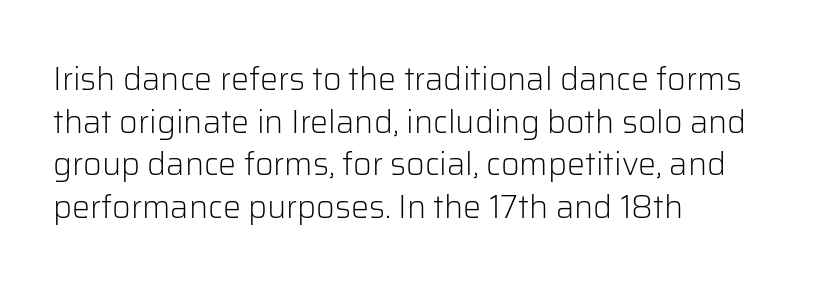
Q: Is the text bold? A: No.
Q: Is the text italic (slanted)? A: No, it is upright.
Q: Is the typeface a serif or a sans-serif typeface? A: Sans-serif.
Q: Is the text underlined? A: No.
Q: How is the paragraph aligned? A: Left-aligned.
Q: Is the spacing between letters normal or unusually wide? A: Normal.
Q: Is the spacing between lines tight, normal or loose? A: Normal.
Q: Width (condensed, normal, or wide)? A: Normal.
Q: Stroke contrast? A: Low.
Q: x-height? A: Medium.
Q: Monospaced? A: No.
